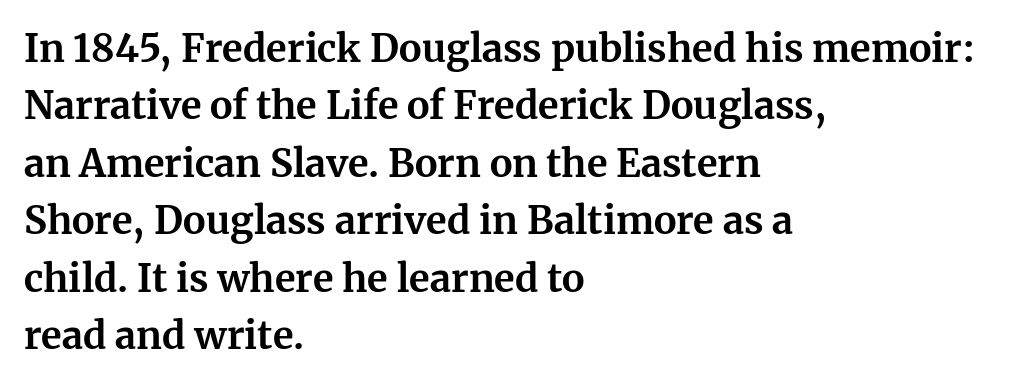
The image shows 38 px bold serif type, upright; set left-aligned, normal line spacing (1.51x), normal letter spacing, not underlined; medium stroke contrast and a medium x-height.
